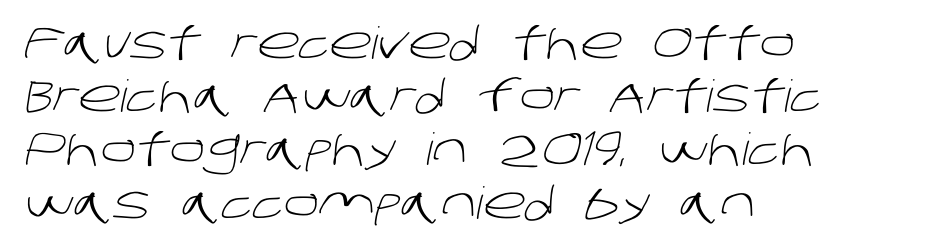
{"serif": "no", "bold": "no", "weight": "light", "width": "normal", "stroke_contrast": "low", "x_height": "large", "monospaced": "no", "underline": "no", "align": "left", "line_spacing_ratio": 1.21, "letter_spacing": "normal", "letter_spacing_em": 0.0, "glyph_px": 44}
